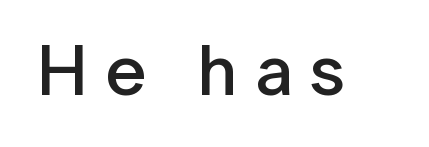
{"serif": "no", "italic": "no", "bold": "semi", "weight": "semibold", "width": "normal", "stroke_contrast": "low", "x_height": "medium", "monospaced": "no", "underline": "no", "letter_spacing": "wide", "letter_spacing_em": 0.24, "glyph_px": 72}
